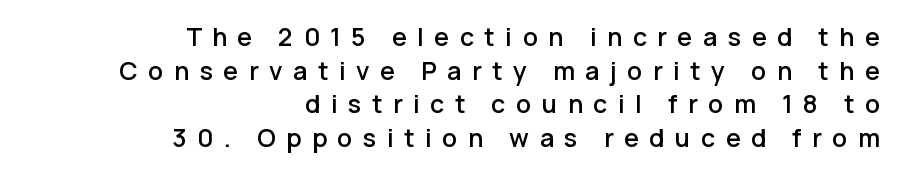
Q: Is the text italic (slanted)? A: No, it is upright.
Q: Is the text underlined? A: No.
Q: How is the paragraph aligned? A: Right-aligned.
Q: Is the spacing between letters normal or unusually wide? A: Unusually wide.
Q: Is the spacing between lines tight, normal or loose? A: Normal.
